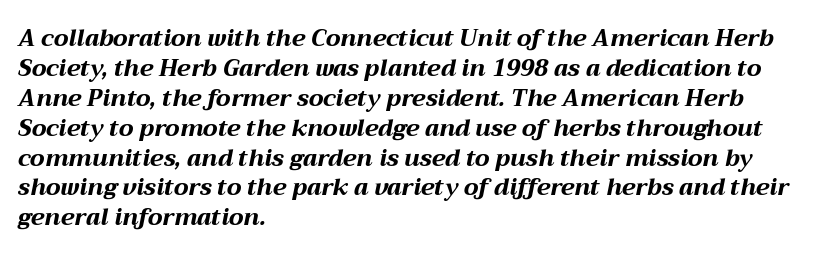
Q: Is the text bold? A: Yes.
Q: Is the text italic (slanted)? A: Yes, it leans right by about 12 degrees.
Q: Is the text underlined? A: No.
Q: How is the paragraph aligned? A: Left-aligned.
Q: Is the spacing between letters normal or unusually wide? A: Normal.
Q: Is the spacing between lines tight, normal or loose? A: Normal.
